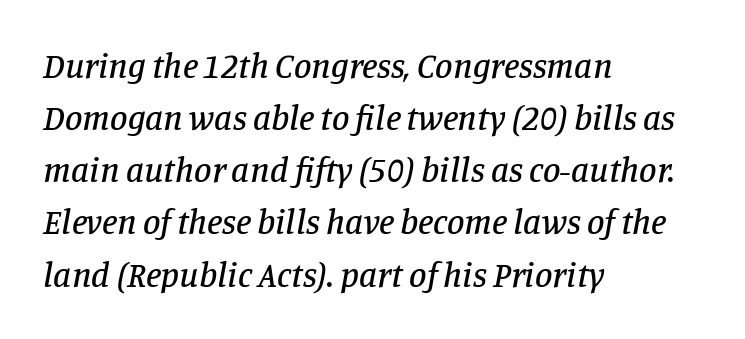
The typesetter chose a ragged-right arrangement here. Short note: letters normally spaced. How would I describe the line gaps? Plain and ordinary. Nobody drew a line under any word here. You can tell it's italic because the verticals aren't actually vertical. Observe the serifs anchoring each vertical stroke in this sample.
